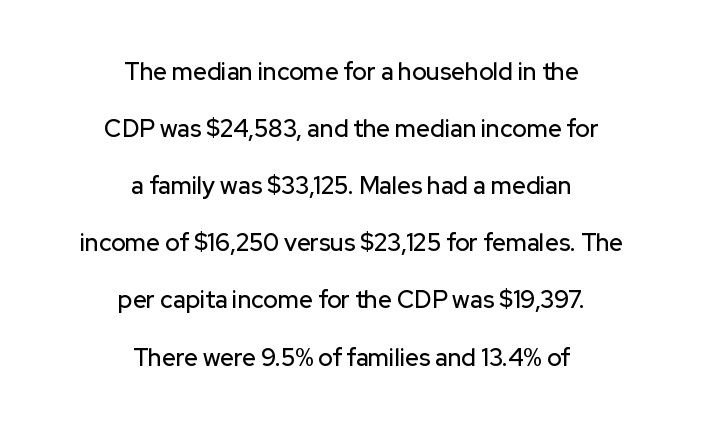
This rendering leaves character spacing at its baseline value. Type without underlining. Leftover space on each line is divided equally before and after the words. The letters stand upright; this is a roman face. Interline gaps are noticeably wide in this sample.
